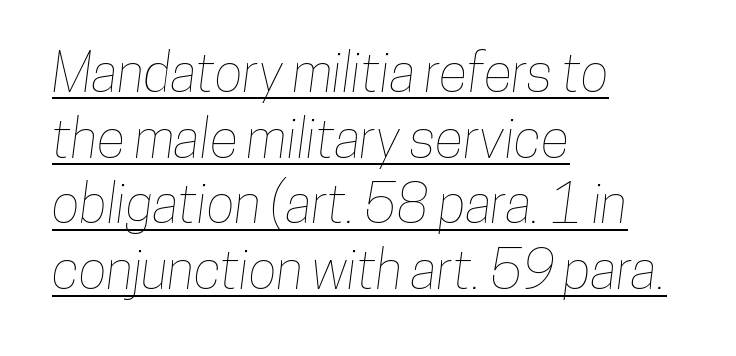
Q: Is the text underlined? A: Yes.
Q: How is the paragraph aligned? A: Left-aligned.
Q: Is the spacing between letters normal or unusually wide? A: Normal.
Q: Width (condensed, normal, or wide)? A: Condensed.
Q: Stroke contrast? A: Low.
Q: x-height? A: Medium.
Q: Monospaced? A: No.
